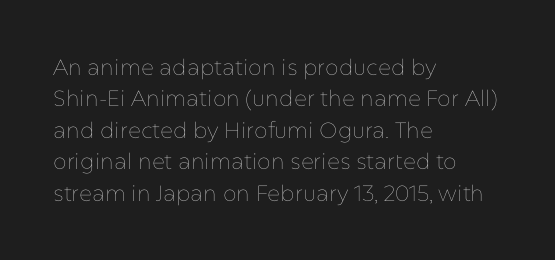
The image shows 22 px text type, upright; set left-aligned, normal line spacing (1.43x), normal letter spacing, not underlined.
